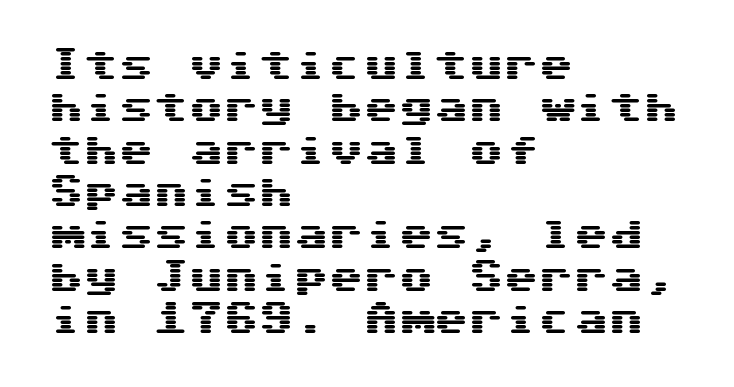
Q: Is the text italic (slanted)? A: No, it is upright.
Q: Is the typeface a serif or a sans-serif typeface? A: Sans-serif.
Q: Is the text underlined? A: No.
Q: How is the paragraph aligned? A: Left-aligned.
Q: Is the spacing between letters normal or unusually wide? A: Normal.
Q: Width (condensed, normal, or wide)? A: Wide.
Q: Stroke contrast? A: Medium.
Q: x-height? A: Medium.
Q: Monospaced? A: Yes.
